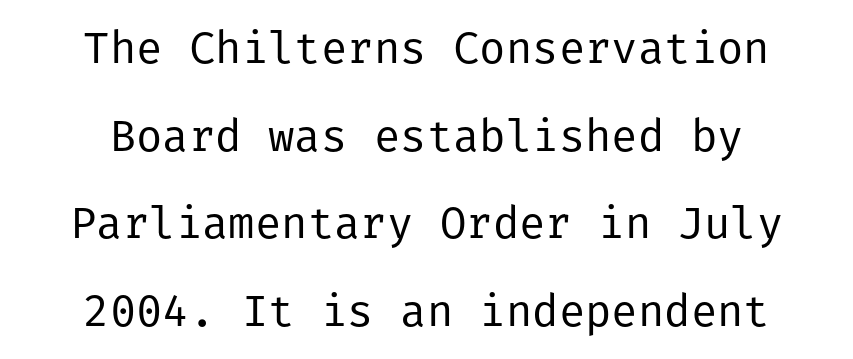
The image shows 44 px regular-weight sans-serif type, upright; set centered, loose line spacing (1.99x), normal letter spacing, not underlined; low stroke contrast and a medium x-height.
